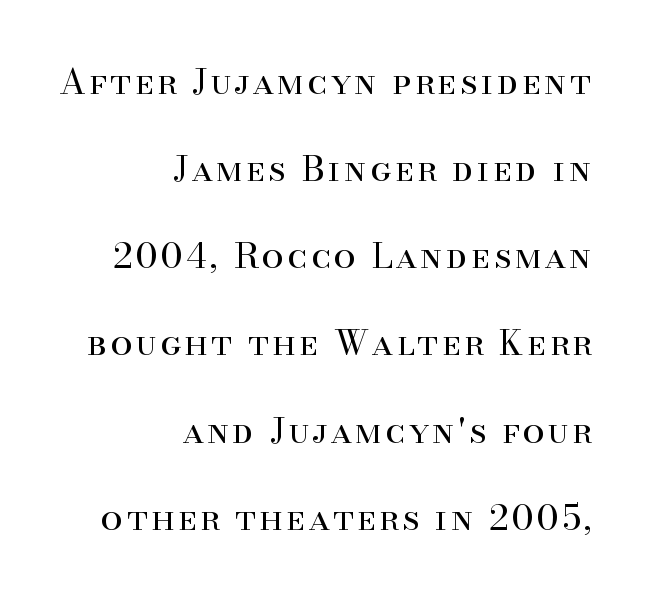
The image shows 35 px regular-weight serif type, upright; set right-aligned, loose line spacing (2.49x), not underlined; high stroke contrast and a small x-height.
